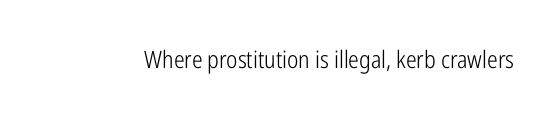
Only glyphs here, with clear space below each row. Notice how the stems are strictly vertical — no italics here. Between one letter and the next there's only the usual sliver of space. Is this a heavy cut? Hardly; it is regular or lighter.
